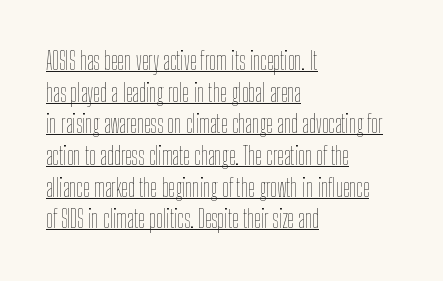
Q: Is the text bold? A: No.
Q: Is the text italic (slanted)? A: No, it is upright.
Q: Is the text underlined? A: Yes.
Q: How is the paragraph aligned? A: Left-aligned.
Q: Is the spacing between letters normal or unusually wide? A: Normal.
Q: Is the spacing between lines tight, normal or loose? A: Normal.
